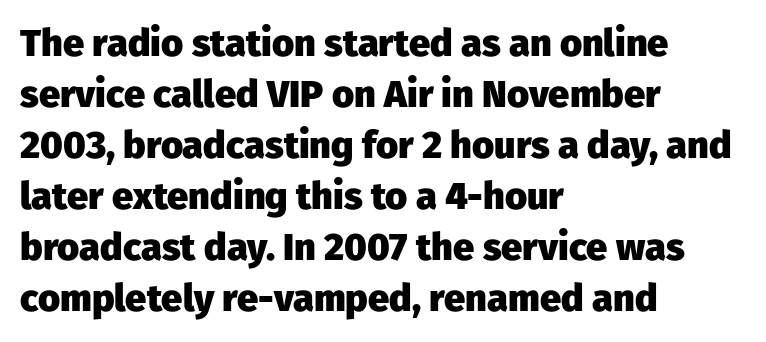
The rendering anchors every line to the left-hand side. I'd describe the lettering as bold — thick and assertive. This is sans-serif lettering, the kind often seen on screens and signage. The foot of each line stays bare and open. Each word holds together tightly as a unit, with standard inter-letter gaps.
